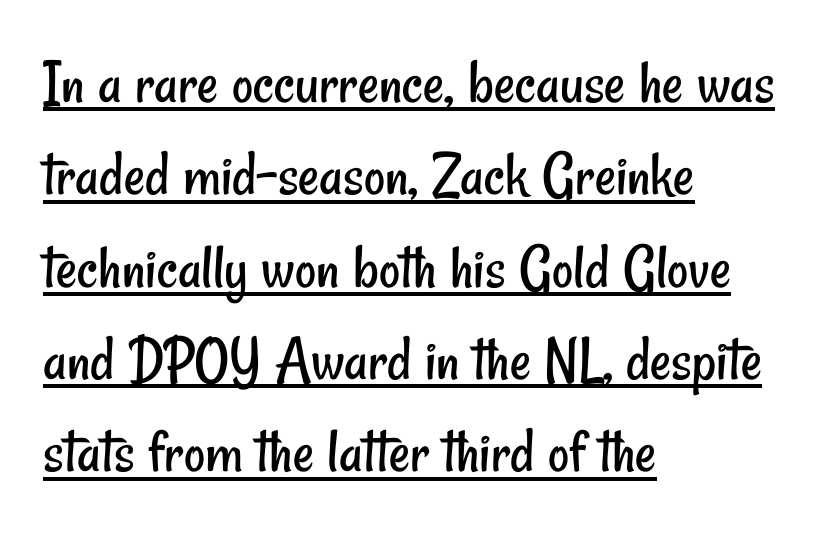
A typesetter would call this proportional, since set widths differ per character. Does the type have serifs? No, each stem ends abruptly. Weight class: somewhere from thin through regular. The gaps between neighbouring characters are ordinary and unremarkable. Leading: standard.
